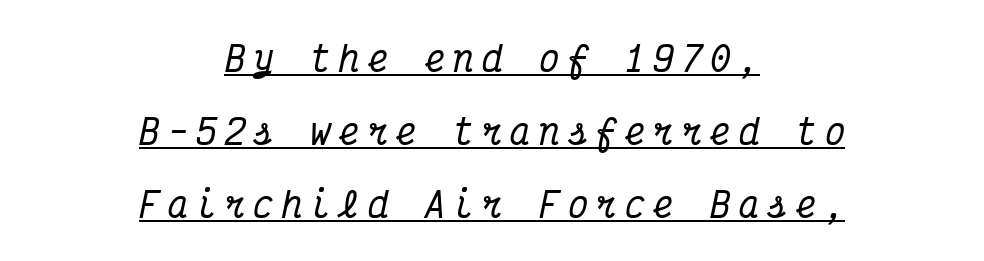
The image shows 34 px condensed serif type, italic (leaning right), monospaced; set centered, loose line spacing (2.14x), unusually wide letter spacing (+0.24 em), underlined; medium stroke contrast and a medium x-height.
